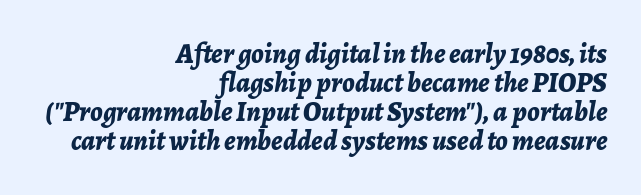
Observe the ordinary spacing: letters are neighbours, not strangers. The glyphs are unaccompanied by any horizontal stroke below them. The paragraph has a hard right edge and a soft left edge. A dark, heavy texture on the line: the type is bold. The font's italic variant was chosen for this text. The letters advance in unequal steps, a hallmark of proportional type.
